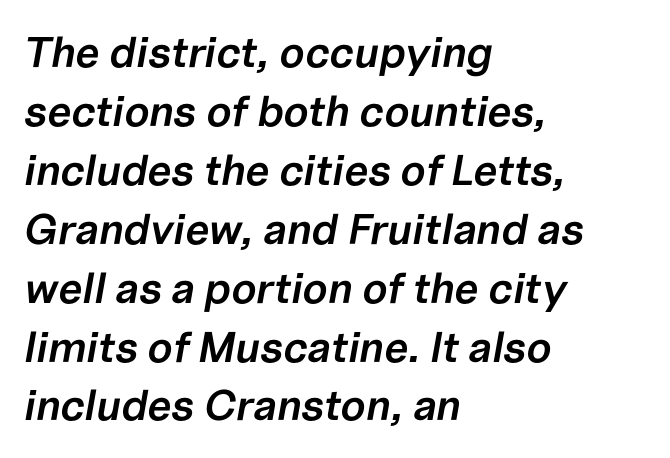
The image shows 43 px semibold type, italic (leaning right); set left-aligned, normal line spacing (1.37x), normal letter spacing, not underlined; low stroke contrast and a medium x-height.
